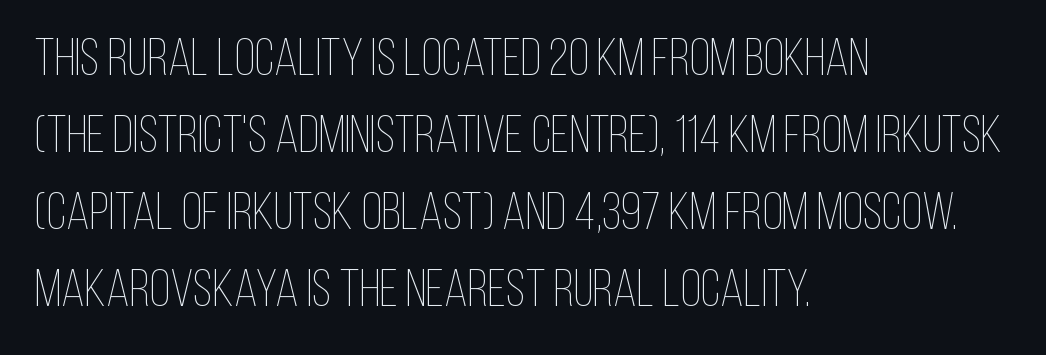
The image shows 53 px thin, condensed type, upright; set left-aligned, normal line spacing (1.45x), normal letter spacing, not underlined; low stroke contrast and a large x-height.
